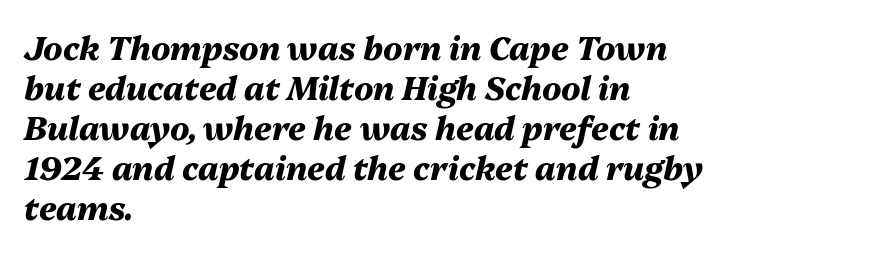
{"italic": "yes", "lean": "right", "slant_degrees": 13, "bold": "yes", "weight": "heavy", "width": "normal", "stroke_contrast": "medium", "x_height": "medium", "monospaced": "no", "underline": "no", "align": "left", "line_spacing": "normal", "line_spacing_ratio": 1.25, "letter_spacing": "normal", "letter_spacing_em": 0.0, "glyph_px": 32}
